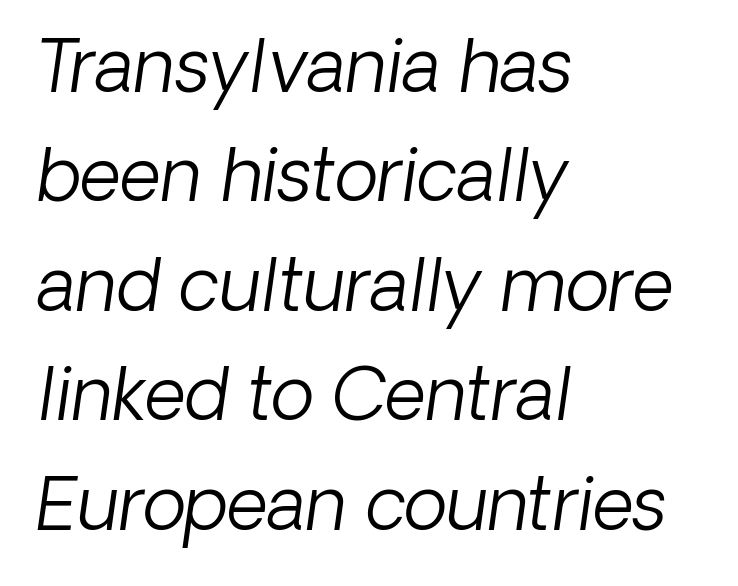
Rule under the text: the space is simply empty. The paragraph has a hard left edge and a soft right edge. These lines sit exactly where default settings would place them. Observe the ordinary spacing: letters are neighbours, not strangers.
